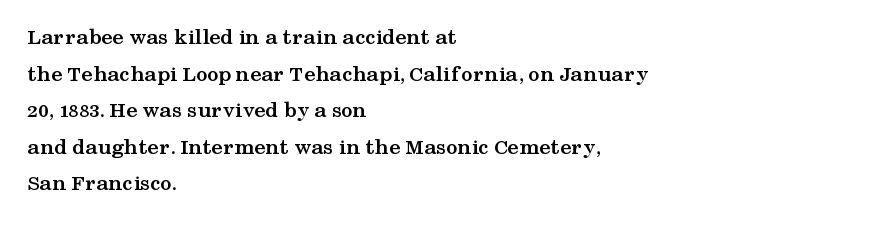
The image shows 23 px bold type, upright; set left-aligned, normal line spacing (1.59x), normal letter spacing, not underlined.
